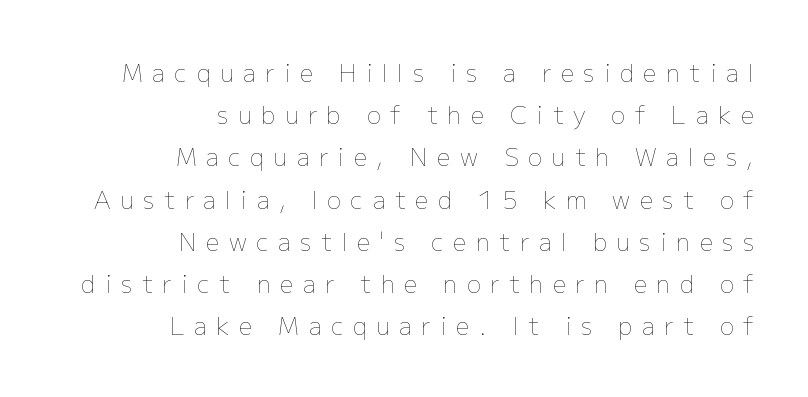
Someone cranked the tracking dial way up on this one. Descender tails drop into unmarked territory. Compared with a flush-left layout, this one pins lines to the opposite, right side. Heaviness? Minimal to ordinary, like unemphasized prose. Every stem runs plumb, perpendicular to the baseline.
